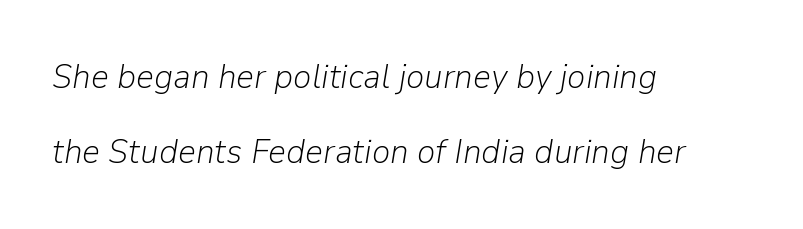
{"italic": "yes", "lean": "right", "slant_degrees": 9, "bold": "no", "weight": "light", "width": "normal", "stroke_contrast": "low", "x_height": "medium", "monospaced": "no", "underline": "no", "align": "left", "line_spacing": "loose", "line_spacing_ratio": 2.15, "letter_spacing": "normal", "letter_spacing_em": 0.0, "glyph_px": 35}
